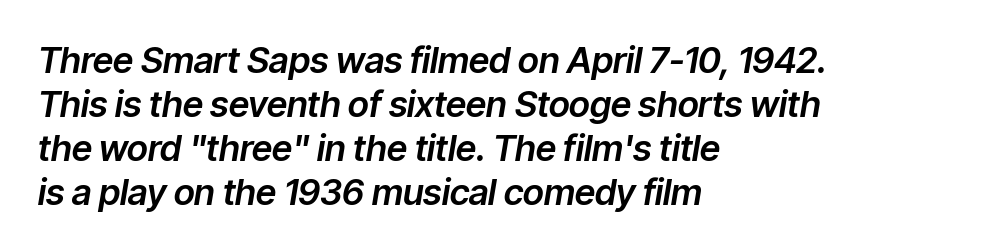
Q: Is the text italic (slanted)? A: Yes, it leans right by about 9 degrees.
Q: Is the text underlined? A: No.
Q: How is the paragraph aligned? A: Left-aligned.
Q: Is the spacing between letters normal or unusually wide? A: Normal.
Q: Width (condensed, normal, or wide)? A: Normal.
Q: Stroke contrast? A: Low.
Q: x-height? A: Medium.
Q: Monospaced? A: No.
